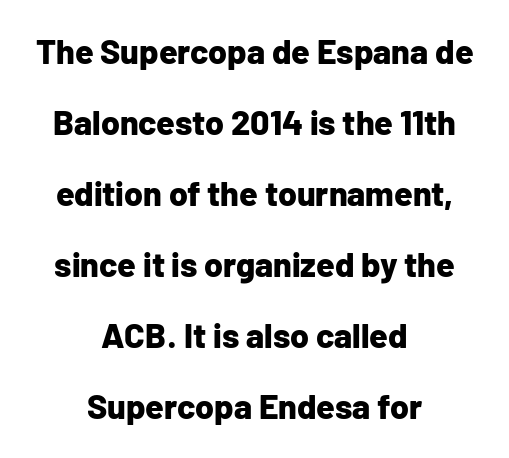
The image shows 34 px bold sans-serif type, upright; set centered, loose line spacing (2.09x), normal letter spacing, not underlined; low stroke contrast and a medium x-height.
